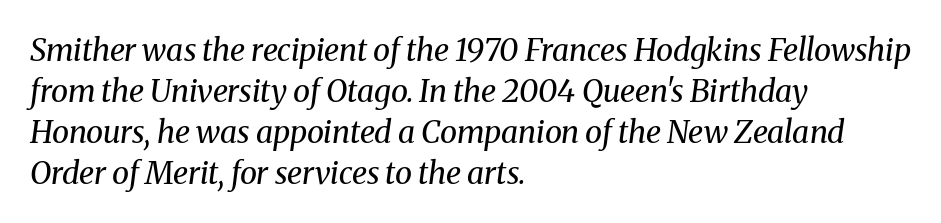
Descenders are the only things crossing below the line. Is this a fixed-width face? No — the glyphs have proportional, varying widths. The paragraph has a hard left edge and a soft right edge. Normally led — the rows are evenly, conventionally spaced.
